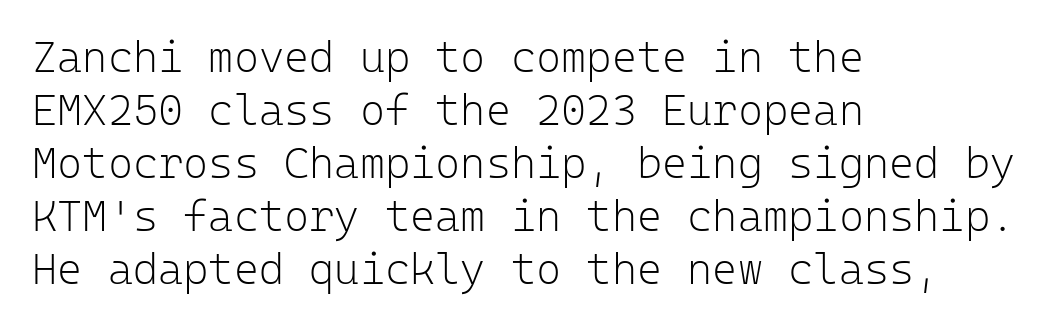
{"serif": "no", "italic": "no", "bold": "no", "weight": "light", "width": "normal", "stroke_contrast": "low", "x_height": "medium", "monospaced": "yes", "underline": "no", "align": "left", "line_spacing_ratio": 1.23, "letter_spacing": "normal", "letter_spacing_em": 0.0, "glyph_px": 43}
